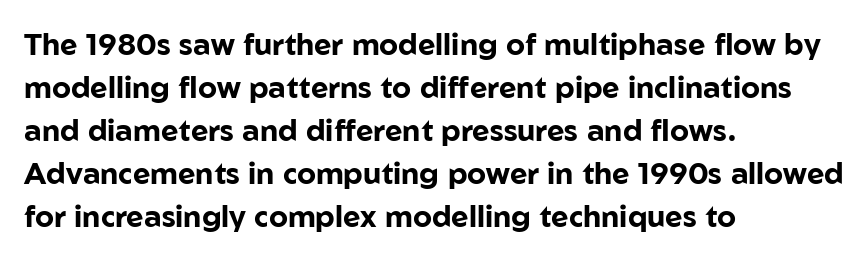
Q: Is the text bold? A: Yes.
Q: Is the text italic (slanted)? A: No, it is upright.
Q: Is the typeface a serif or a sans-serif typeface? A: Sans-serif.
Q: Is the text underlined? A: No.
Q: How is the paragraph aligned? A: Left-aligned.
Q: Is the spacing between letters normal or unusually wide? A: Normal.
Q: Is the spacing between lines tight, normal or loose? A: Normal.
Q: Width (condensed, normal, or wide)? A: Normal.
Q: Stroke contrast? A: Low.
Q: x-height? A: Medium.
Q: Monospaced? A: No.
